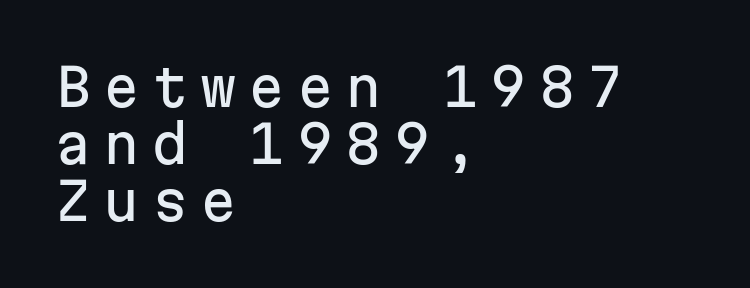
{"serif": "no", "italic": "no", "width": "normal", "stroke_contrast": "low", "x_height": "medium", "monospaced": "yes", "underline": "no", "align": "left", "line_spacing": "tight", "line_spacing_ratio": 1.1, "letter_spacing": "wide", "letter_spacing_em": 0.23, "glyph_px": 52}
